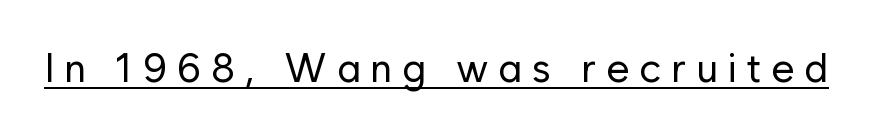
The weight would be labelled regular, book, light, or lighter still. Here the designer chose a conventional face with non-uniform glyph widths. The specimen reads as upright at a glance. The gaps between neighbouring characters are conspicuously large.
